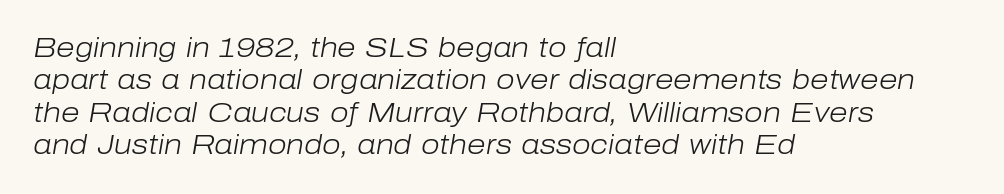
The image shows 27 px text type, italic (leaning right); set left-aligned, line spacing 1.2x, normal letter spacing, not underlined.
